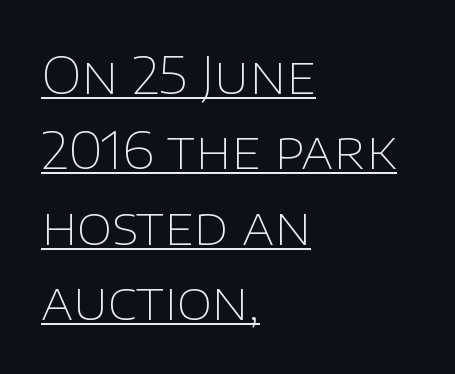
The image shows 51 px thin sans-serif type, upright; set left-aligned, normal line spacing (1.48x), normal letter spacing, underlined; low stroke contrast and a large x-height.
